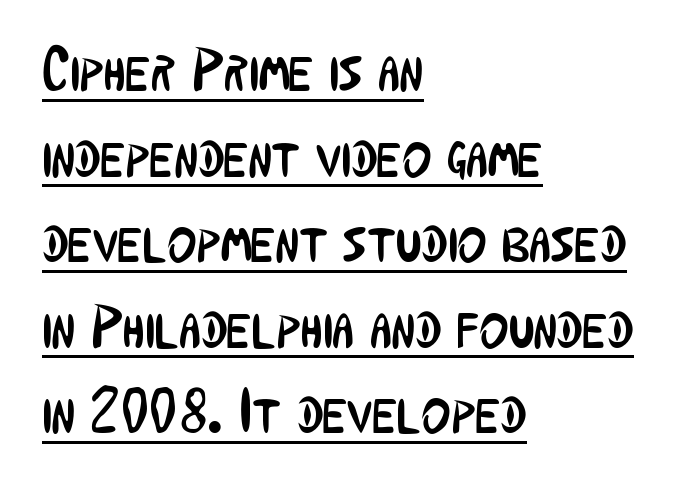
{"serif": "no", "italic": "no", "bold": "no", "weight": "regular", "width": "condensed", "stroke_contrast": "low", "x_height": "medium", "monospaced": "no", "underline": "yes", "align": "left", "line_spacing": "normal", "line_spacing_ratio": 1.38, "letter_spacing": "normal", "letter_spacing_em": 0.0, "glyph_px": 62}
